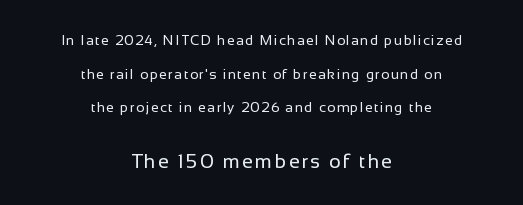
The image shows 20 px text type, upright; set centered, loose line spacing (2.4x), not underlined; the second (bottom) block is 1.43x larger.
